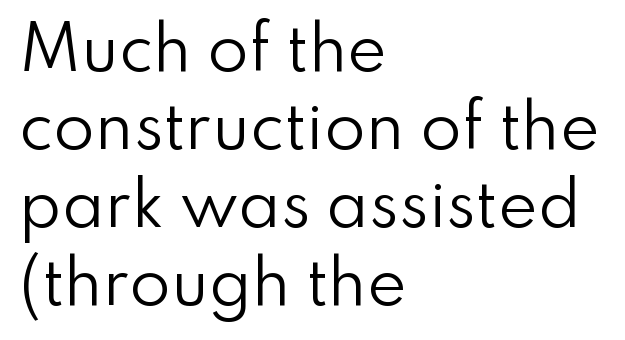
Q: Is the text bold? A: No.
Q: Is the text italic (slanted)? A: No, it is upright.
Q: Is the typeface a serif or a sans-serif typeface? A: Sans-serif.
Q: Is the text underlined? A: No.
Q: How is the paragraph aligned? A: Left-aligned.
Q: Is the spacing between letters normal or unusually wide? A: Normal.
Q: Is the spacing between lines tight, normal or loose? A: Normal.
Q: Width (condensed, normal, or wide)? A: Normal.
Q: Stroke contrast? A: Low.
Q: x-height? A: Small.
Q: Monospaced? A: No.
